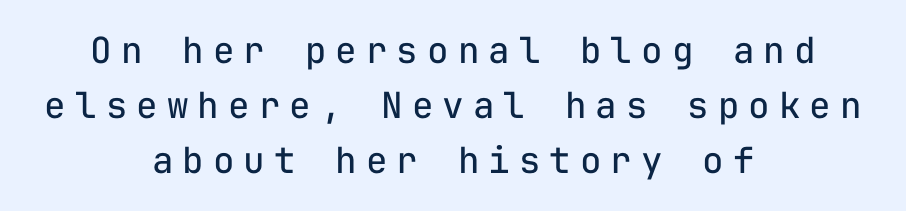
Does the leading feel generous? No, just average. The passage shown is typeset with a sans-serif family. The cut favours lightness, reaching ordinary text weight at its darkest. The rendering uses typewriter-style spacing with identical character cells. Underline: absent.
